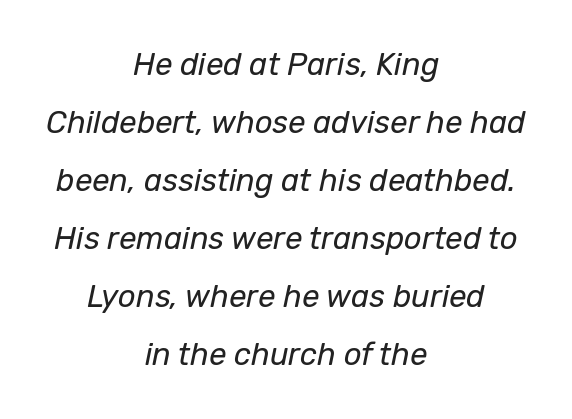
The image shows 31 px regular-weight type, italic (leaning right); set centered, line spacing 1.87x, normal letter spacing, not underlined; low stroke contrast and a medium x-height.
